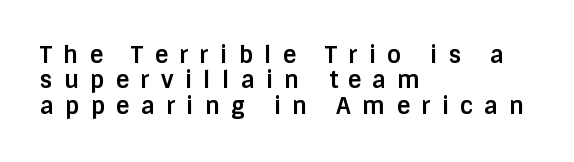
Q: Is the text bold? A: Yes.
Q: Is the text italic (slanted)? A: No, it is upright.
Q: Is the text underlined? A: No.
Q: How is the paragraph aligned? A: Left-aligned.
Q: Is the spacing between letters normal or unusually wide? A: Unusually wide.
Q: Is the spacing between lines tight, normal or loose? A: Tight.
